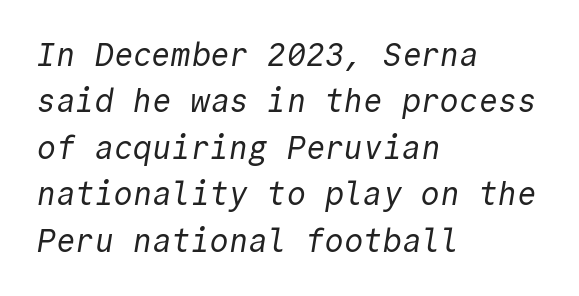
{"serif": "no", "bold": "no", "weight": "regular", "width": "normal", "x_height": "medium", "monospaced": "yes", "underline": "no", "align": "left", "line_spacing": "normal", "line_spacing_ratio": 1.45, "letter_spacing": "normal", "letter_spacing_em": 0.0, "glyph_px": 32}
